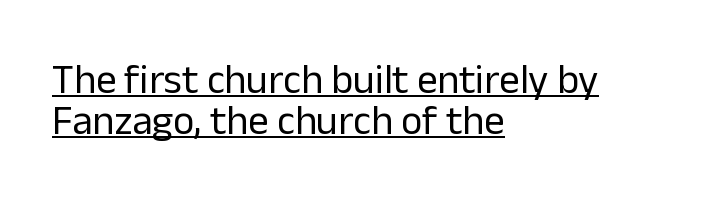
Font category for this specimen: sans-serif. In terms of posture, this sample is upright. Layout note: lines flush left. Inter-character spacing is left at the font's built-in metrics. The vertical gap from one line to the next is small. The letters advance in unequal steps, a hallmark of proportional type.
